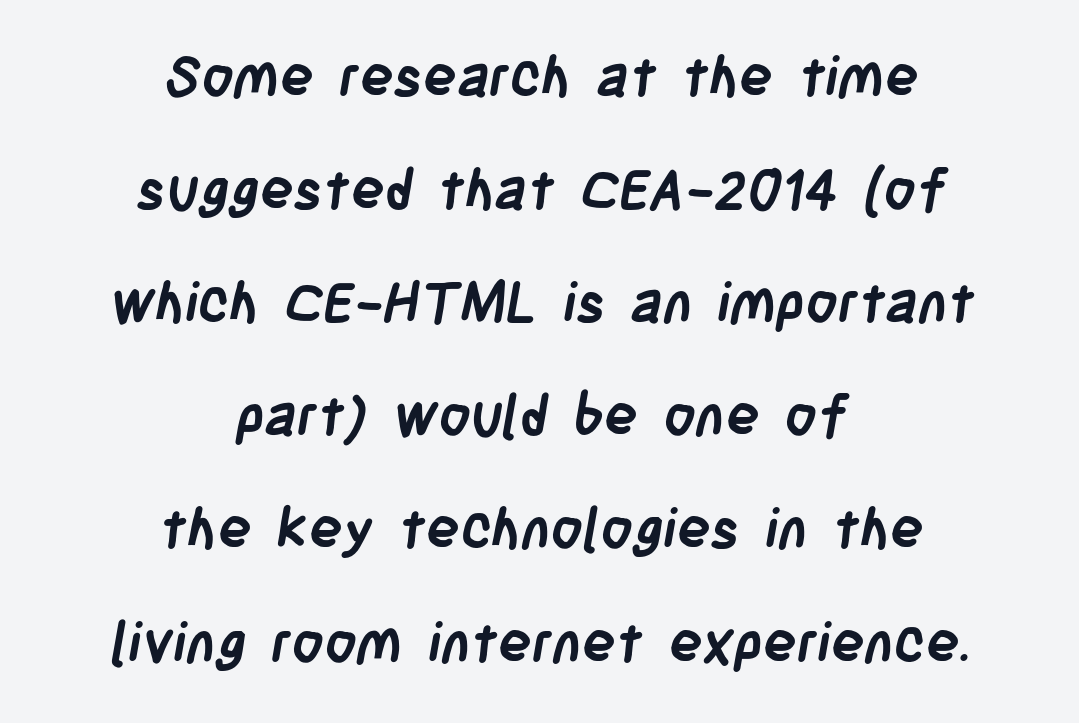
{"serif": "no", "bold": "yes", "weight": "semibold", "width": "condensed", "stroke_contrast": "low", "x_height": "large", "monospaced": "no", "underline": "no", "align": "center", "line_spacing": "loose", "line_spacing_ratio": 2.02, "letter_spacing": "normal", "letter_spacing_em": 0.0, "glyph_px": 56}
